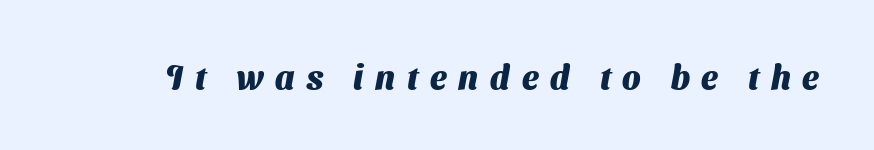
{"serif": "no", "bold": "yes", "weight": "heavy", "width": "normal", "stroke_contrast": "medium", "x_height": "medium", "monospaced": "no", "underline": "no", "letter_spacing": "wide", "letter_spacing_em": 0.36, "glyph_px": 33}
